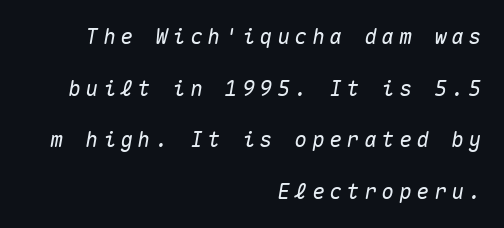
The image shows 21 px text type, italic (leaning right); set right-aligned, loose line spacing (2.46x), unusually wide letter spacing (+0.23 em), not underlined.
